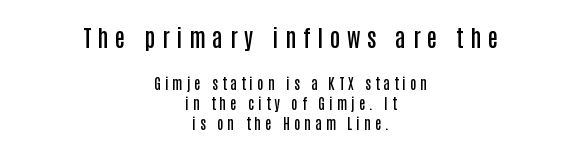
{"italic": "no", "bold": "semi", "underline": "no", "align": "center", "line_spacing": "normal", "line_spacing_ratio": 1.44, "letter_spacing": "wide", "letter_spacing_em": 0.3, "larger_block": "first", "size_ratio": 1.64, "glyph_px": 23}
